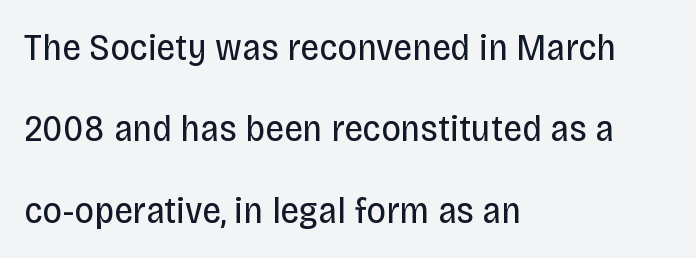
The image shows 38 px regular-weight, condensed sans-serif type, upright; set left-aligned, loose line spacing (2.14x), normal letter spacing, not underlined; low stroke contrast and a large x-height.
